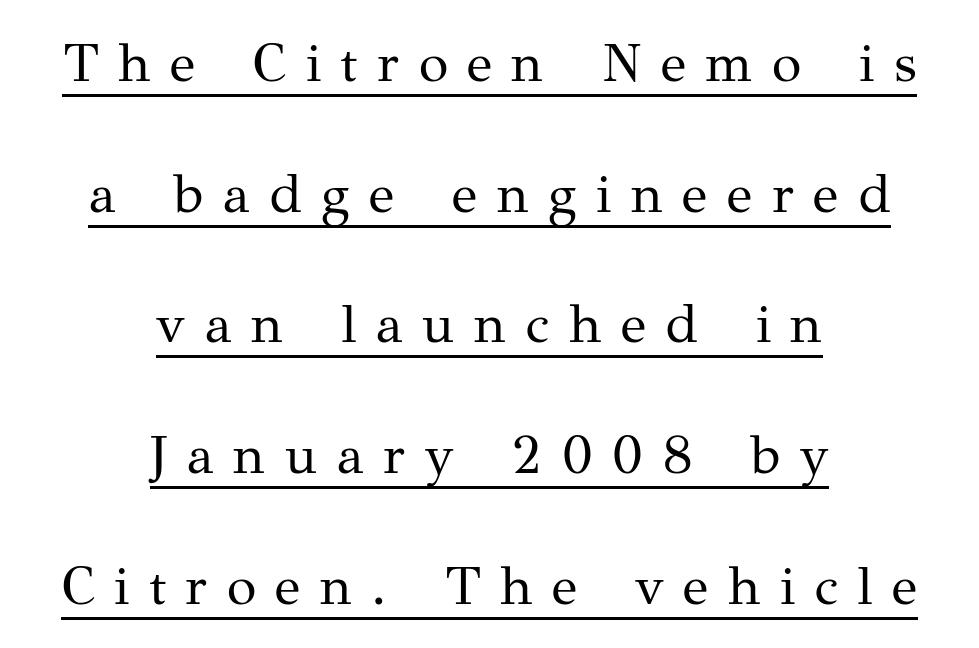
This rendering features underlined lettering. Does the lettering tilt? It doesn't — this is upright. Proportional: the letters do not fall into vertical columns. Between one letter and the next there's a generous, obvious gap. Compared with a flush-left layout, this one balances lines on the center instead.
